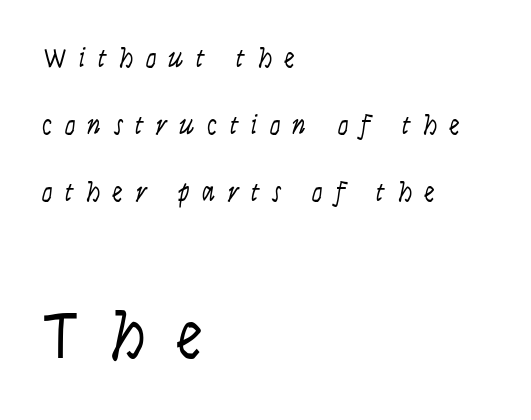
{"serif": "no", "bold": "no", "weight": "light", "width": "condensed", "stroke_contrast": "low", "x_height": "large", "monospaced": "no", "underline": "no", "align": "left", "line_spacing": "loose", "line_spacing_ratio": 2.48, "letter_spacing": "wide", "letter_spacing_em": 0.46, "larger_block": "second", "size_ratio": 2.48, "glyph_px": 67}
